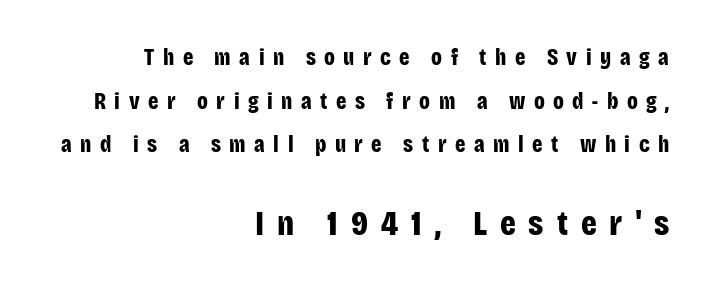
Scale increases going downward across the two blocks. Upright lettering throughout. Each glyph is drawn with heavy, bold strokes. The ragged edge is on the left, which tells us the setting is flush right. Words float on clear page, feet unadorned. Display-style spreading of the glyphs; the letterfit is very open.
